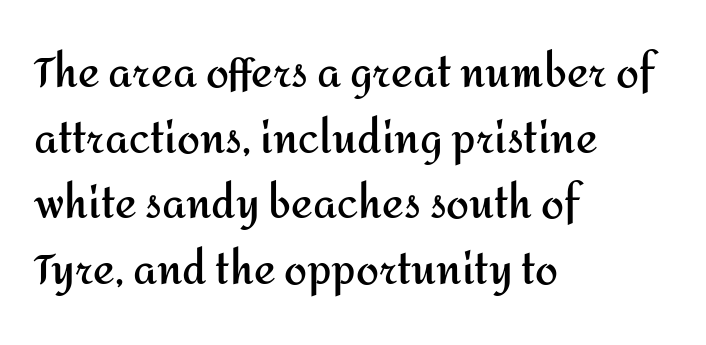
{"serif": "no", "italic": "no", "bold": "yes", "weight": "semibold", "width": "normal", "stroke_contrast": "medium", "x_height": "medium", "monospaced": "no", "underline": "no", "align": "left", "line_spacing": "normal", "line_spacing_ratio": 1.6, "letter_spacing": "normal", "letter_spacing_em": 0.0, "glyph_px": 41}
